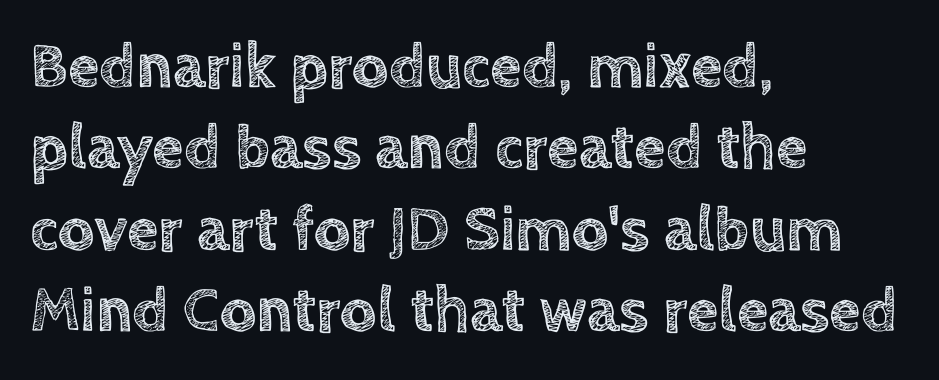
Q: Is the text italic (slanted)? A: No, it is upright.
Q: Is the text underlined? A: No.
Q: How is the paragraph aligned? A: Left-aligned.
Q: Is the spacing between letters normal or unusually wide? A: Normal.
Q: Is the spacing between lines tight, normal or loose? A: Normal.
Q: Width (condensed, normal, or wide)? A: Normal.
Q: x-height? A: Large.
Q: Monospaced? A: No.
